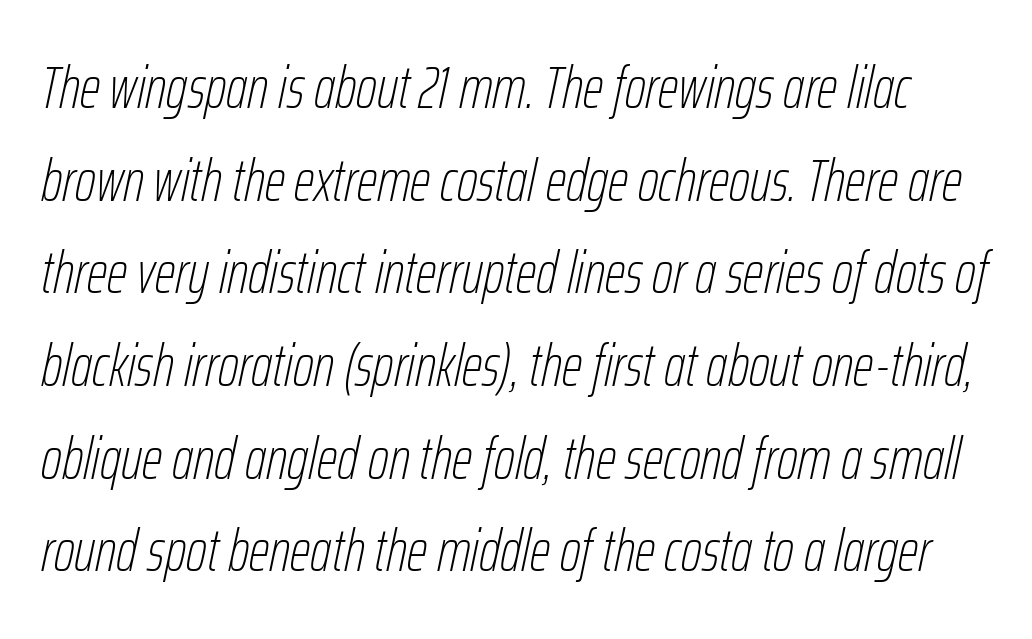
Nobody drew a line under any word here. Characters follow at the spacing the type designer built in. Here the designer chose a conventional face with non-uniform glyph widths. Italic? Definitely — the glyphs are oblique. Whoever set this chose a conventional vertical rhythm. Think standard paragraph weight, or any step lighter than that.
